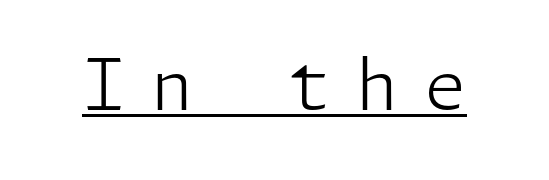
Inter-character spacing is expanded well beyond the font's built-in metrics. A baseline rule has been typeset under these characters. Style check: upright. This is not heavy type; no bold has been used.
